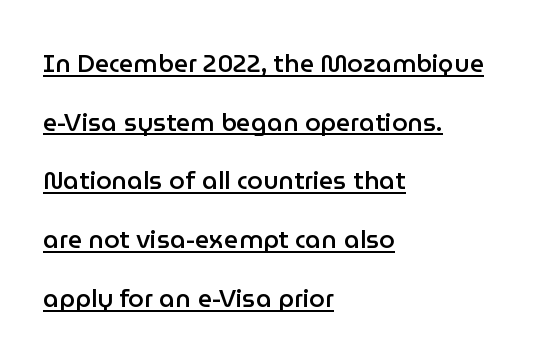
The lettering holds an erect, upright posture throughout. Reading down the column, the eye jumps a long way to each next line. Stroke thickness is moderately raised; the sample reads as semibold. Line starts are locked; line ends wander.
